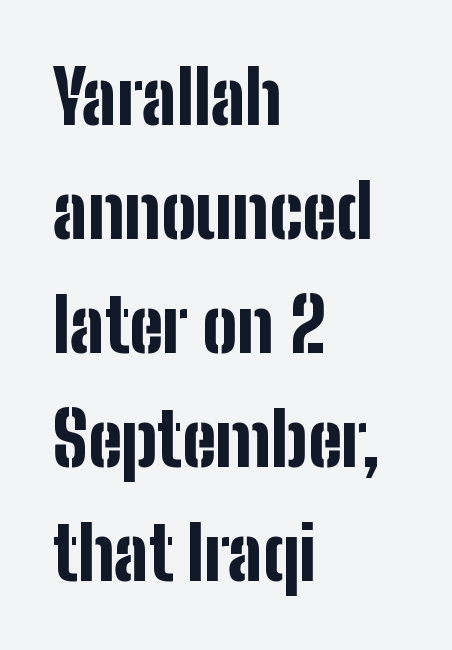
The image shows 73 px bold, condensed sans-serif type, upright; set left-aligned, normal line spacing (1.56x), normal letter spacing, not underlined; low stroke contrast and a medium x-height.
